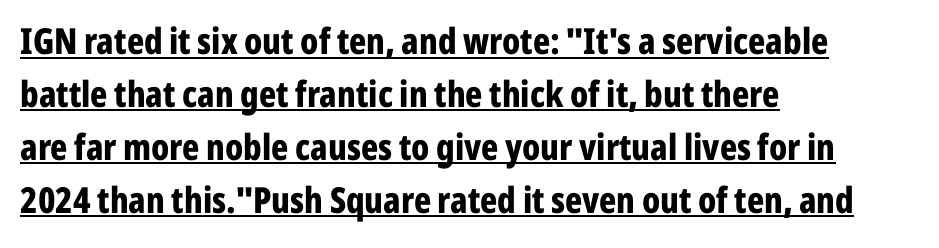
Q: Is the text bold? A: Yes.
Q: Is the text italic (slanted)? A: No, it is upright.
Q: Is the typeface a serif or a sans-serif typeface? A: Sans-serif.
Q: Is the text underlined? A: Yes.
Q: How is the paragraph aligned? A: Left-aligned.
Q: Is the spacing between letters normal or unusually wide? A: Normal.
Q: Is the spacing between lines tight, normal or loose? A: Normal.
Q: Width (condensed, normal, or wide)? A: Condensed.
Q: Stroke contrast? A: Low.
Q: x-height? A: Medium.
Q: Monospaced? A: No.
